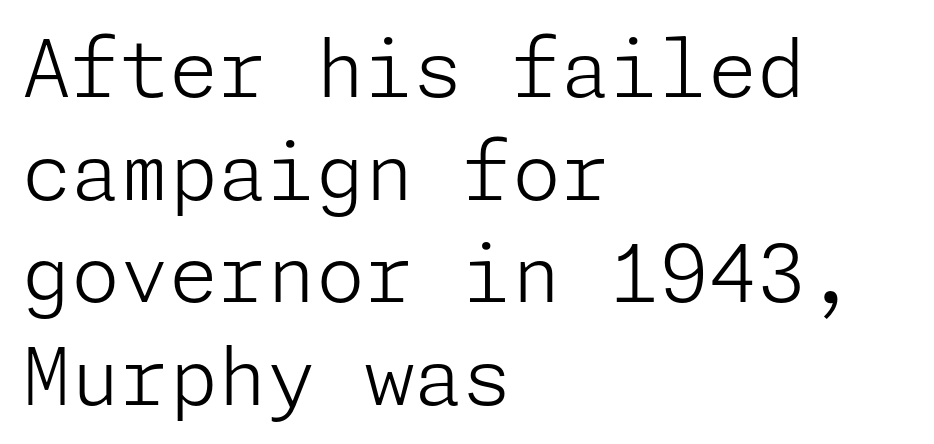
The image shows 79 px light sans-serif type, upright; set left-aligned, normal line spacing (1.3x), normal letter spacing, not underlined; low stroke contrast and a medium x-height.
